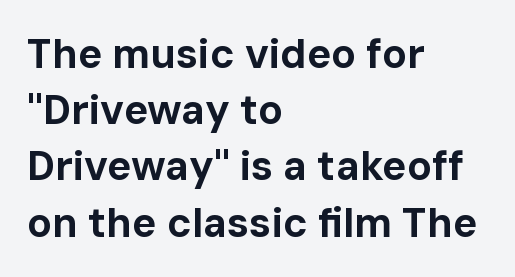
{"serif": "no", "italic": "no", "bold": "yes", "weight": "bold", "width": "normal", "stroke_contrast": "low", "x_height": "medium", "monospaced": "no", "underline": "no", "align": "left", "line_spacing": "normal", "line_spacing_ratio": 1.37, "letter_spacing": "normal", "letter_spacing_em": 0.0, "glyph_px": 41}
